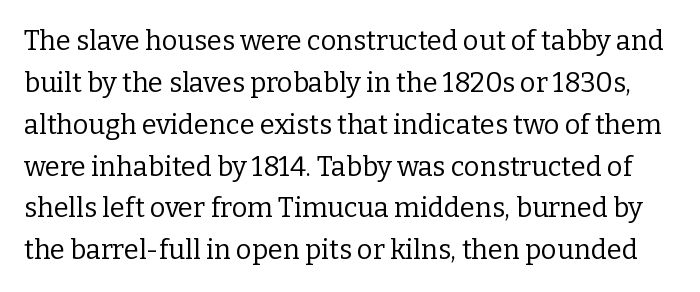
Plain, unruled lines of type. The specimen reads as upright at a glance. Normally led — the rows are evenly, conventionally spaced. The rendering keeps characters at their native spacing.
